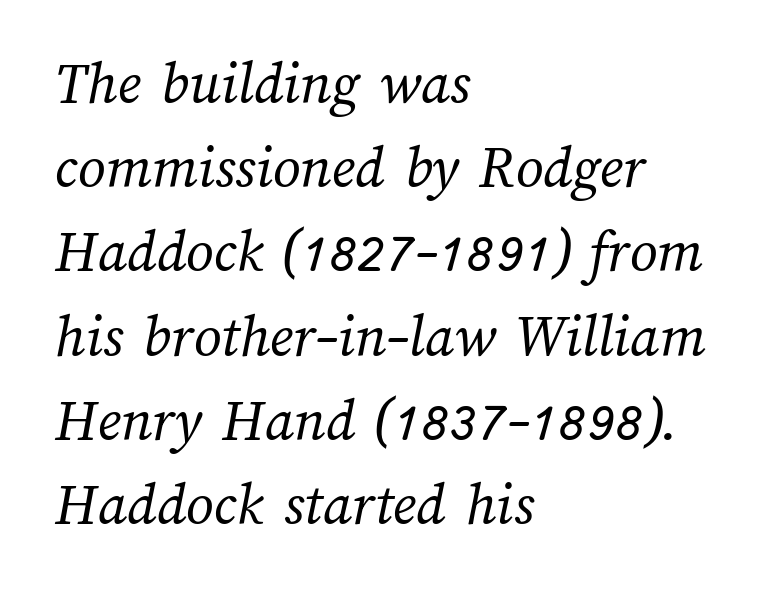
Q: Is the text bold? A: No.
Q: Is the text underlined? A: No.
Q: How is the paragraph aligned? A: Left-aligned.
Q: Is the spacing between letters normal or unusually wide? A: Normal.
Q: Is the spacing between lines tight, normal or loose? A: Normal.
Q: Width (condensed, normal, or wide)? A: Normal.
Q: Stroke contrast? A: Medium.
Q: x-height? A: Medium.
Q: Monospaced? A: No.
